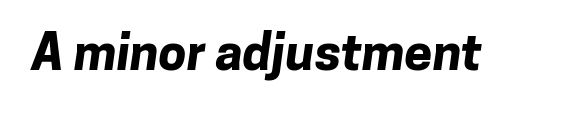
Q: Is the text bold? A: Yes.
Q: Is the typeface a serif or a sans-serif typeface? A: Sans-serif.
Q: Is the text underlined? A: No.
Q: Is the spacing between letters normal or unusually wide? A: Normal.
Q: Width (condensed, normal, or wide)? A: Normal.
Q: Stroke contrast? A: Low.
Q: x-height? A: Medium.
Q: Monospaced? A: No.
